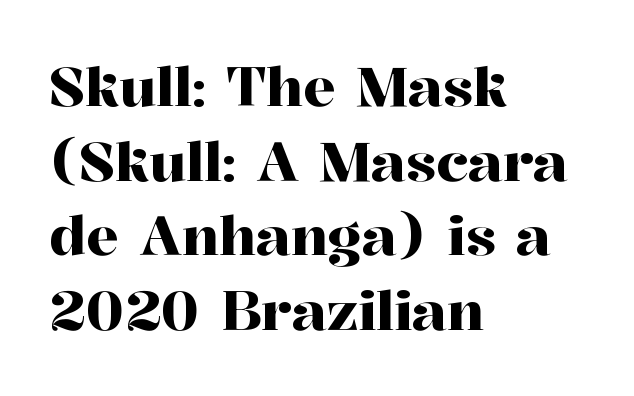
{"serif": "yes", "italic": "no", "width": "normal", "stroke_contrast": "high", "x_height": "medium", "monospaced": "no", "underline": "no", "align": "left", "line_spacing": "normal", "line_spacing_ratio": 1.38, "letter_spacing": "normal", "letter_spacing_em": 0.0, "glyph_px": 54}
